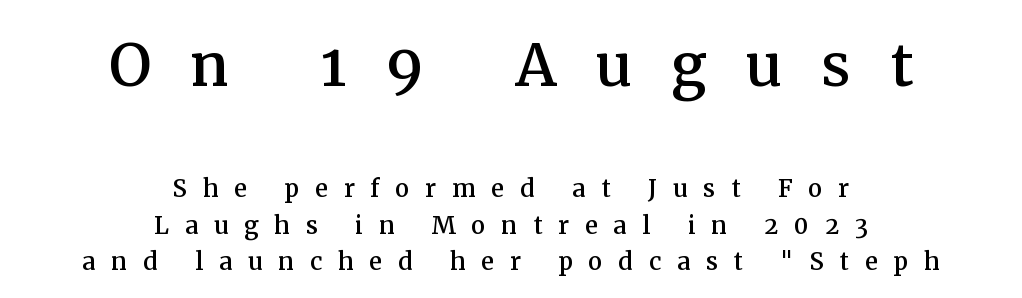
The image shows 79 px serif type, upright; set centered, tight line spacing (1.13x), unusually wide letter spacing (+0.49 em), not underlined; the first (top) block is 2.47x larger; medium stroke contrast and a medium x-height.
